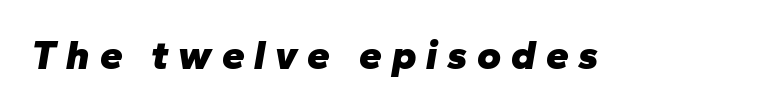
Note the varied advance widths — an 'i' is clearly narrower than an 'm'. Italic: yes, the glyphs are oblique. Look at the tracking — it's clearly loosened, letters drifting apart. Only glyphs here, with clear space below each row. Strong, thick strokes mark this as bold type.
